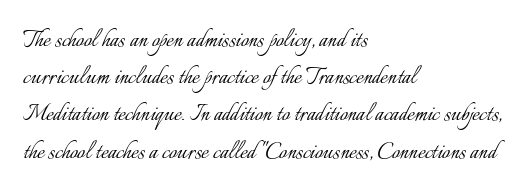
Q: Is the text bold? A: No.
Q: Is the text italic (slanted)? A: Yes.
Q: Is the text underlined? A: No.
Q: How is the paragraph aligned? A: Left-aligned.
Q: Is the spacing between letters normal or unusually wide? A: Normal.
Q: Is the spacing between lines tight, normal or loose? A: Normal.
Q: Width (condensed, normal, or wide)? A: Normal.
Q: Stroke contrast? A: Low.
Q: x-height? A: Small.
Q: Monospaced? A: No.
